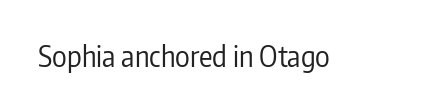
These lines are composed in type without serifs. Type without underlining. The letters advance in unequal steps, a hallmark of proportional type. Words appear dense and cohesive because spacing is normal.
